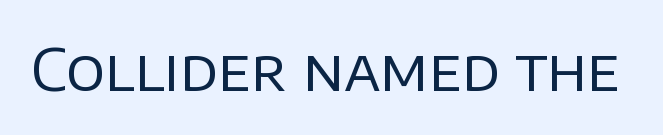
{"serif": "no", "italic": "no", "bold": "no", "weight": "regular", "width": "normal", "stroke_contrast": "low", "x_height": "large", "monospaced": "no", "underline": "no", "letter_spacing": "normal", "letter_spacing_em": 0.0, "glyph_px": 58}
